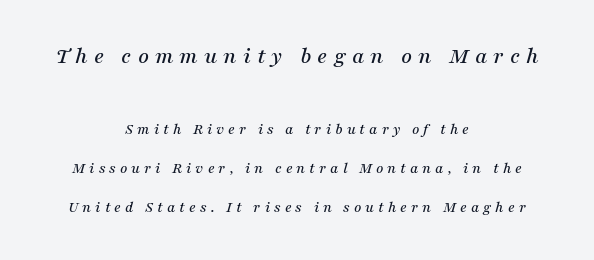
Descender tails drop into unmarked territory. How are the letters spaced? Widely, with obvious added tracking. The specimen reads as italic at a glance. Whoever set this chose breathing room over compactness in the vertical rhythm.
